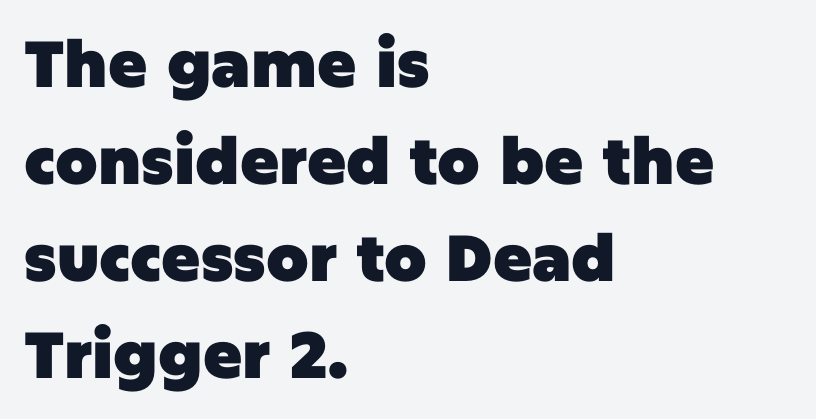
Q: Is the text bold? A: Yes.
Q: Is the text italic (slanted)? A: No, it is upright.
Q: Is the typeface a serif or a sans-serif typeface? A: Sans-serif.
Q: Is the text underlined? A: No.
Q: How is the paragraph aligned? A: Left-aligned.
Q: Is the spacing between letters normal or unusually wide? A: Normal.
Q: Is the spacing between lines tight, normal or loose? A: Normal.
Q: Width (condensed, normal, or wide)? A: Normal.
Q: Stroke contrast? A: Low.
Q: x-height? A: Large.
Q: Monospaced? A: No.
